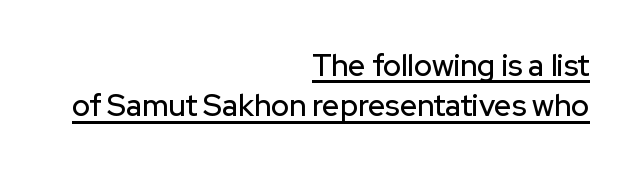
{"serif": "no", "italic": "no", "width": "normal", "stroke_contrast": "low", "x_height": "medium", "monospaced": "no", "underline": "yes", "align": "right", "line_spacing": "normal", "line_spacing_ratio": 1.34, "letter_spacing": "normal", "letter_spacing_em": 0.0, "glyph_px": 30}
